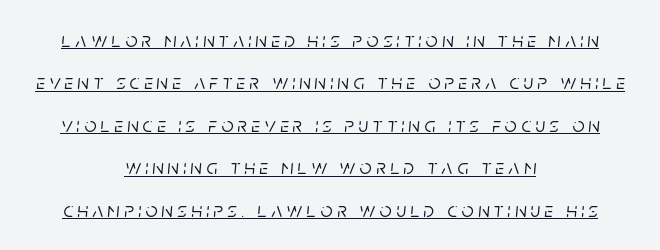
The image shows 21 px text type, italic (leaning right); set centered, loose line spacing (2.02x), unusually wide letter spacing (+0.21 em), underlined.
